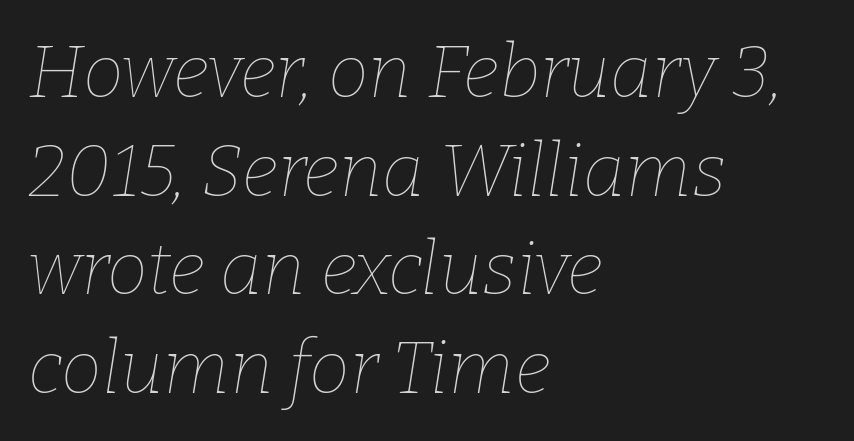
The image shows 73 px thin type, italic (leaning right); set left-aligned, normal line spacing (1.35x), normal letter spacing, not underlined; low stroke contrast and a medium x-height.
